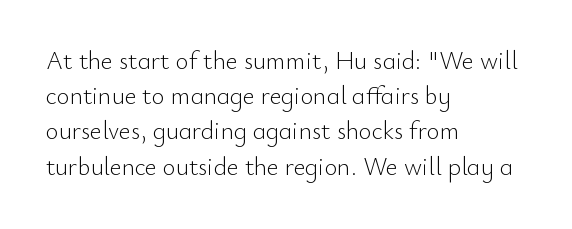
The image shows 25 px text type, upright; set left-aligned, normal line spacing (1.41x), normal letter spacing, not underlined.
